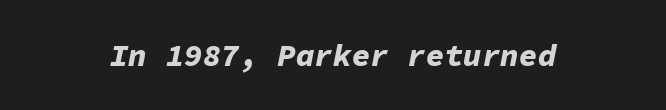
The image shows 31 px bold type, italic (leaning right), monospaced; set centered, normal letter spacing, not underlined; low stroke contrast and a medium x-height.
